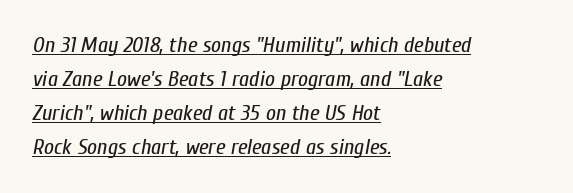
The image shows 22 px text type, italic (leaning right); set left-aligned, normal line spacing (1.55x), normal letter spacing, underlined.
